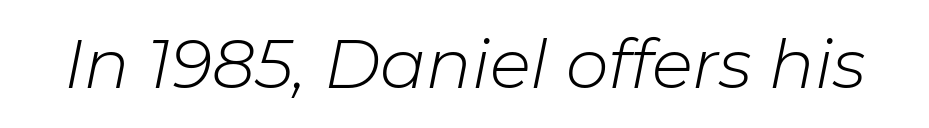
The image shows 68 px light type, italic (leaning right); set normal letter spacing, not underlined; low stroke contrast and a medium x-height.
